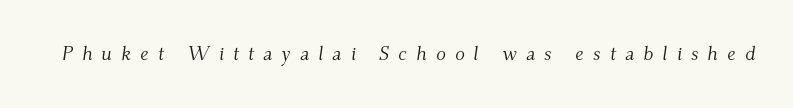
The image shows 20 px text type, italic (leaning right); set unusually wide letter spacing (+0.46 em), not underlined.
